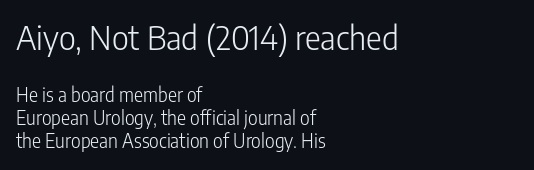
{"serif": "no", "italic": "no", "bold": "no", "weight": "light", "width": "condensed", "stroke_contrast": "low", "x_height": "medium", "monospaced": "no", "underline": "no", "align": "left", "line_spacing_ratio": 1.21, "letter_spacing": "normal", "letter_spacing_em": 0.0, "larger_block": "first", "size_ratio": 1.74, "glyph_px": 33}
